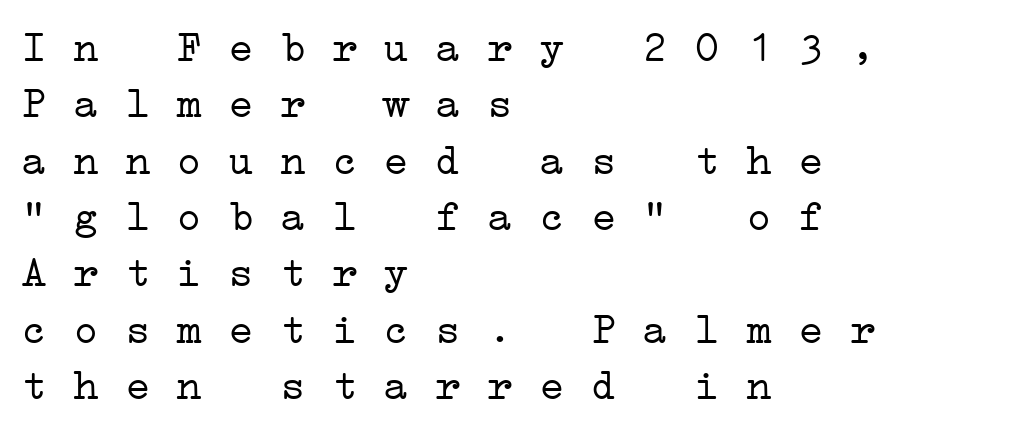
Q: Is the text bold? A: No.
Q: Is the typeface a serif or a sans-serif typeface? A: Serif.
Q: Is the text underlined? A: No.
Q: How is the paragraph aligned? A: Left-aligned.
Q: Is the spacing between letters normal or unusually wide? A: Normal.
Q: Is the spacing between lines tight, normal or loose? A: Normal.
Q: Width (condensed, normal, or wide)? A: Wide.
Q: Stroke contrast? A: Low.
Q: x-height? A: Medium.
Q: Monospaced? A: Yes.
